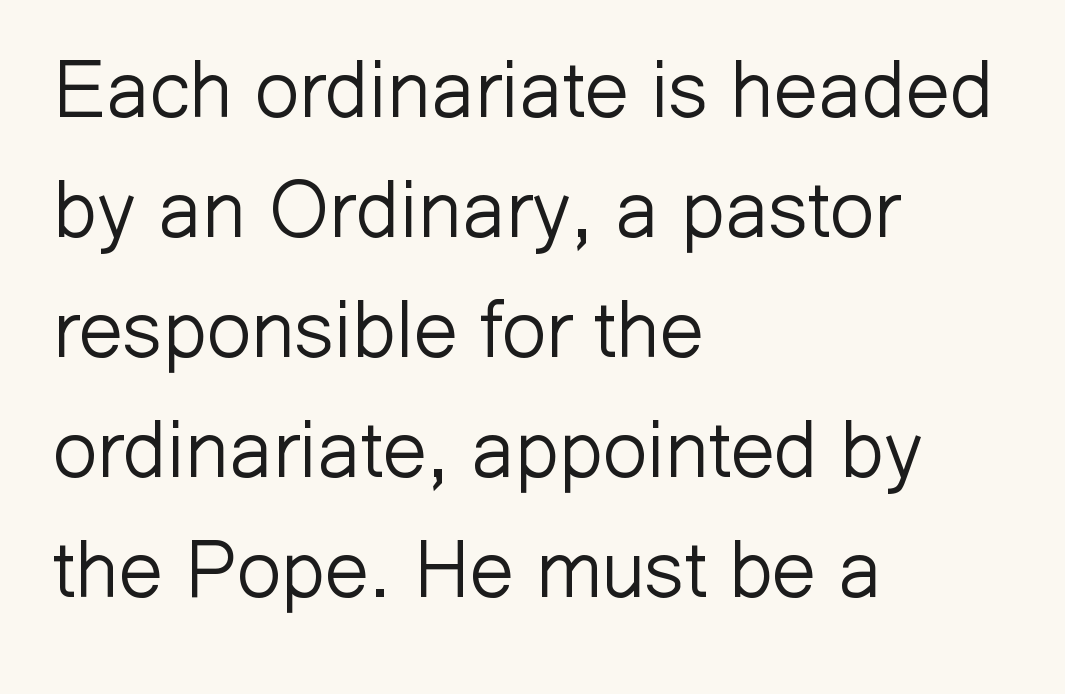
{"serif": "no", "italic": "no", "bold": "no", "weight": "light", "width": "normal", "stroke_contrast": "low", "x_height": "medium", "monospaced": "no", "underline": "no", "align": "left", "line_spacing": "normal", "line_spacing_ratio": 1.52, "letter_spacing": "normal", "letter_spacing_em": 0.0, "glyph_px": 79}
